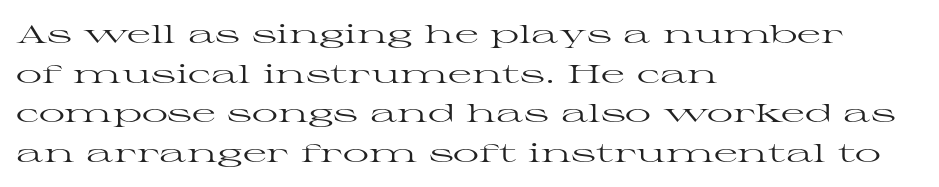
{"italic": "no", "bold": "no", "underline": "no", "align": "left", "line_spacing": "normal", "line_spacing_ratio": 1.52, "letter_spacing": "normal", "letter_spacing_em": 0.0, "glyph_px": 26}
